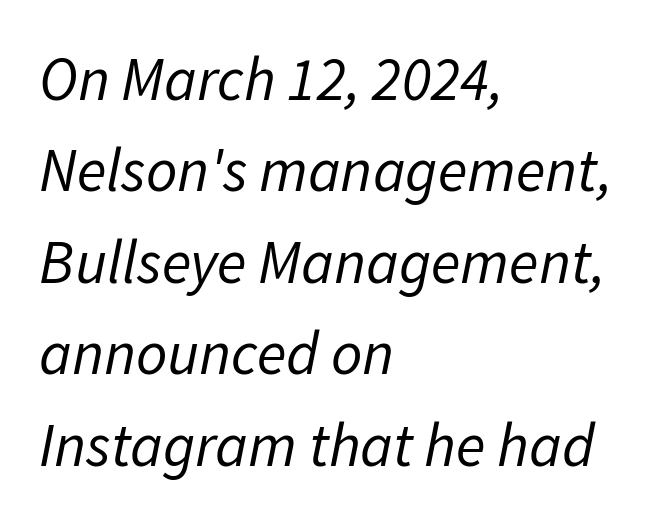
Q: Is the text bold? A: No.
Q: Is the text italic (slanted)? A: Yes, it leans right by about 11 degrees.
Q: Is the text underlined? A: No.
Q: How is the paragraph aligned? A: Left-aligned.
Q: Is the spacing between letters normal or unusually wide? A: Normal.
Q: Is the spacing between lines tight, normal or loose? A: Normal.
Q: Width (condensed, normal, or wide)? A: Normal.
Q: Stroke contrast? A: Low.
Q: x-height? A: Medium.
Q: Monospaced? A: No.
